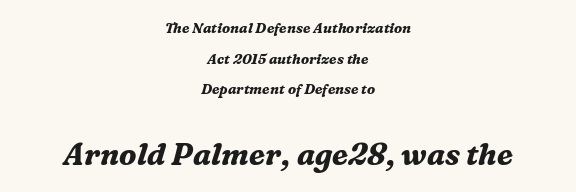
{"serif": "yes", "italic": "yes", "lean": "right", "slant_degrees": 16, "bold": "yes", "weight": "bold", "width": "normal", "stroke_contrast": "medium", "x_height": "medium", "monospaced": "no", "underline": "no", "align": "center", "line_spacing": "loose", "line_spacing_ratio": 2.18, "letter_spacing": "normal", "letter_spacing_em": 0.0, "larger_block": "second", "size_ratio": 2.14, "glyph_px": 30}
